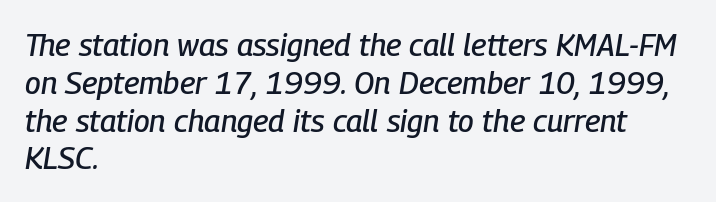
{"italic": "yes", "lean": "right", "slant_degrees": 9, "width": "condensed", "stroke_contrast": "low", "x_height": "medium", "monospaced": "no", "underline": "no", "align": "left", "line_spacing_ratio": 1.22, "letter_spacing": "normal", "letter_spacing_em": 0.0, "glyph_px": 31}
